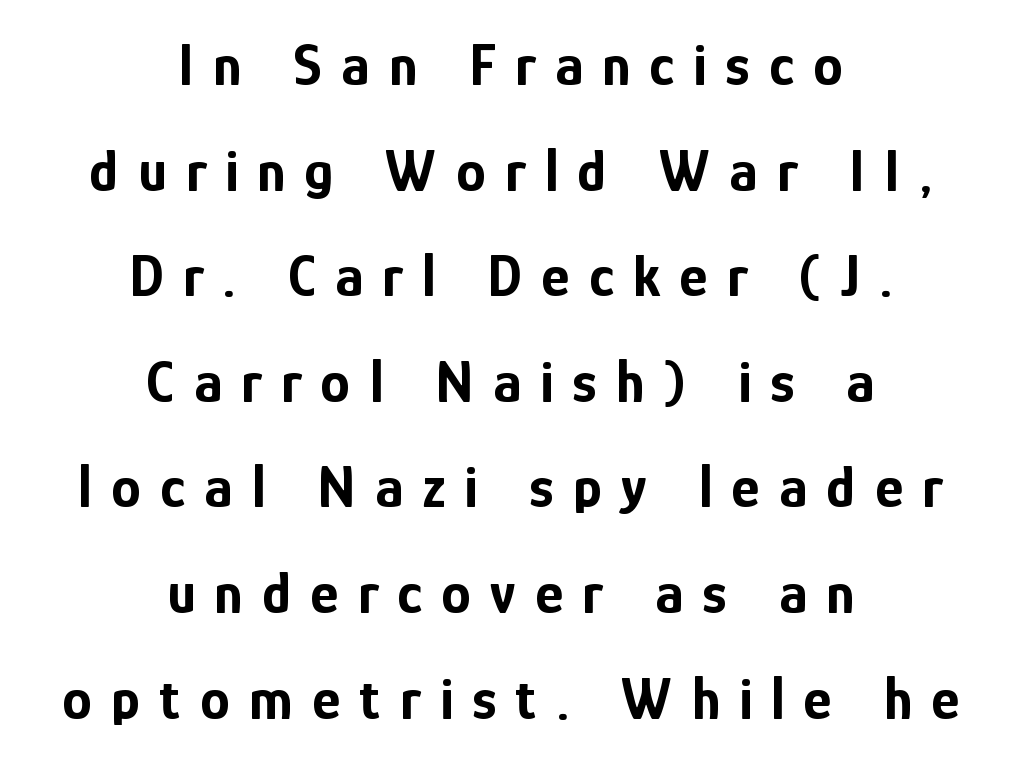
Q: Is the text bold? A: Yes.
Q: Is the text italic (slanted)? A: No, it is upright.
Q: Is the typeface a serif or a sans-serif typeface? A: Sans-serif.
Q: Is the text underlined? A: No.
Q: How is the paragraph aligned? A: Centered.
Q: Is the spacing between letters normal or unusually wide? A: Unusually wide.
Q: Width (condensed, normal, or wide)? A: Condensed.
Q: Stroke contrast? A: Low.
Q: x-height? A: Medium.
Q: Monospaced? A: No.
